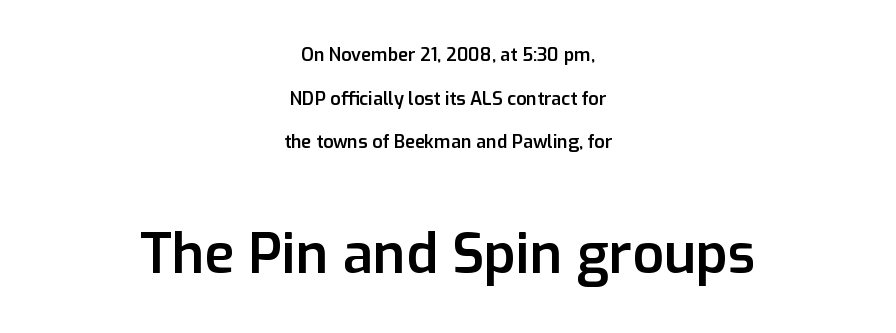
The image shows 55 px semibold sans-serif type, upright; set centered, loose line spacing (2.42x), normal letter spacing, not underlined; the second (bottom) block is 3.06x larger; low stroke contrast and a medium x-height.
